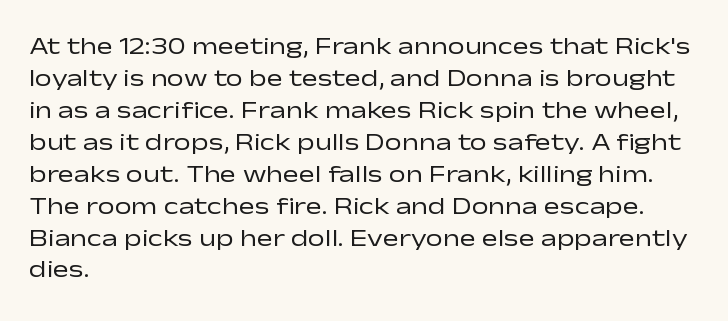
{"italic": "no", "bold": "no", "underline": "no", "align": "left", "line_spacing": "normal", "line_spacing_ratio": 1.33, "letter_spacing": "normal", "letter_spacing_em": 0.0, "glyph_px": 24}
